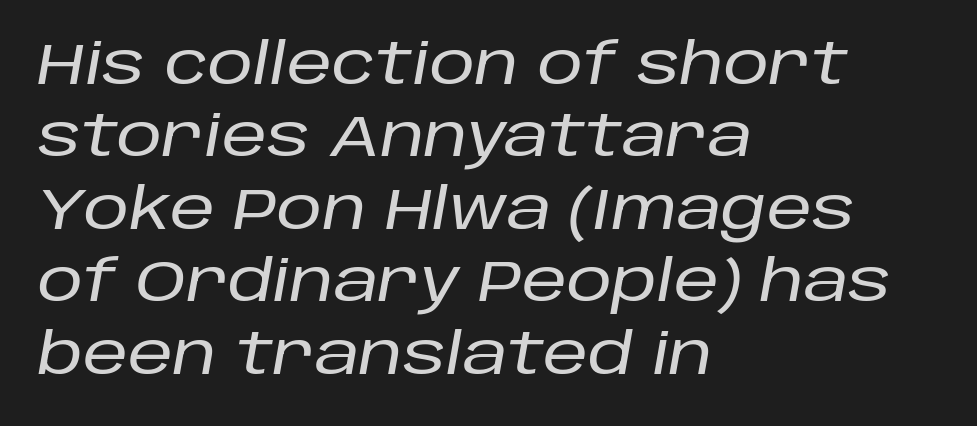
All the whitespace from short lines collects on the right. The strip under each line holds only bare page. The letters are slanted; this is an italic face. These lines keep a tight, regular rhythm from letter to letter. Looks like regular typesetting: each glyph gets only the width it needs. Evenly set lines give the paragraph a standard silhouette.
